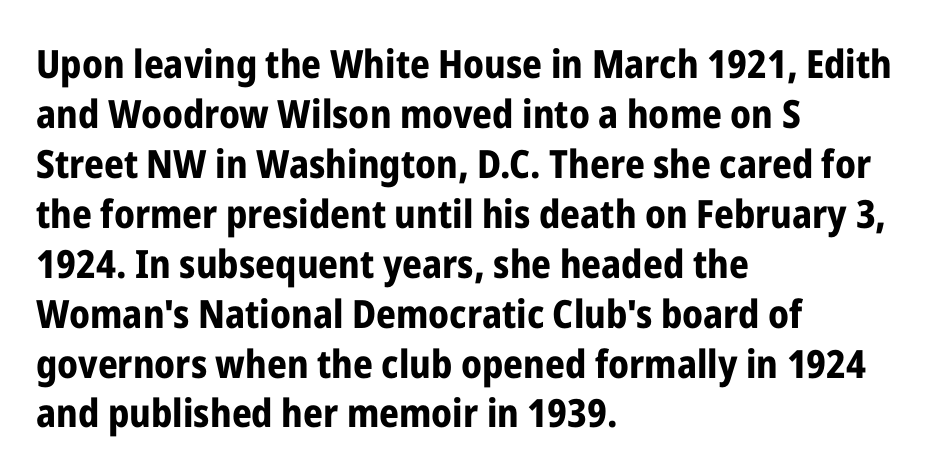
The image shows 39 px bold, condensed sans-serif type, upright; set left-aligned, normal line spacing (1.28x), normal letter spacing, not underlined; low stroke contrast and a medium x-height.
